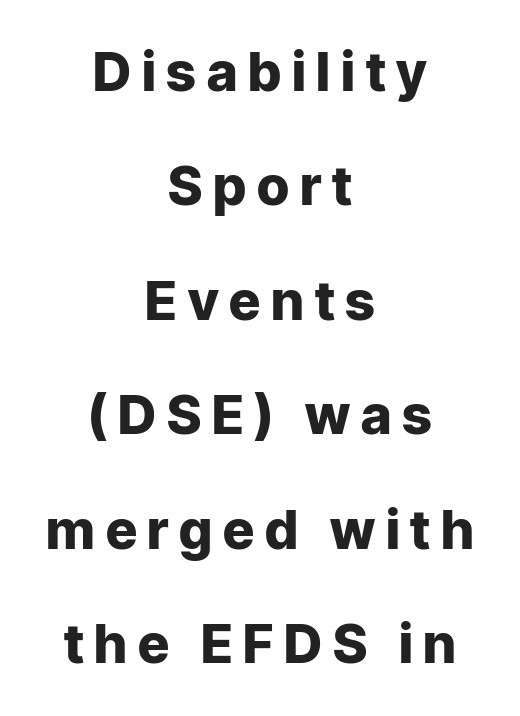
Q: Is the text bold? A: Yes.
Q: Is the text italic (slanted)? A: No, it is upright.
Q: Is the typeface a serif or a sans-serif typeface? A: Sans-serif.
Q: Is the text underlined? A: No.
Q: How is the paragraph aligned? A: Centered.
Q: Is the spacing between letters normal or unusually wide? A: Unusually wide.
Q: Is the spacing between lines tight, normal or loose? A: Loose.
Q: Width (condensed, normal, or wide)? A: Normal.
Q: Stroke contrast? A: Low.
Q: x-height? A: Medium.
Q: Monospaced? A: No.
